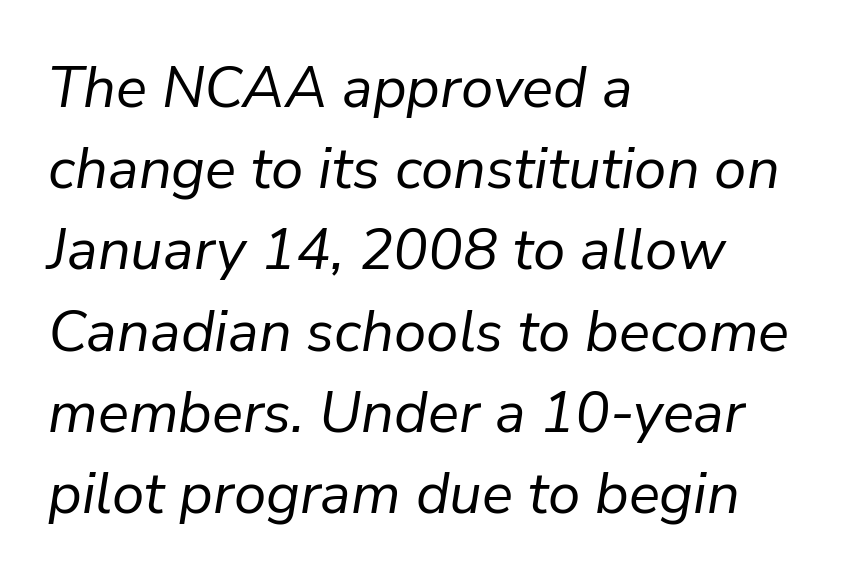
Q: Is the text bold? A: No.
Q: Is the text italic (slanted)? A: Yes, it leans right by about 9 degrees.
Q: Is the text underlined? A: No.
Q: How is the paragraph aligned? A: Left-aligned.
Q: Is the spacing between letters normal or unusually wide? A: Normal.
Q: Is the spacing between lines tight, normal or loose? A: Normal.
Q: Width (condensed, normal, or wide)? A: Normal.
Q: Stroke contrast? A: Low.
Q: x-height? A: Medium.
Q: Monospaced? A: No.
